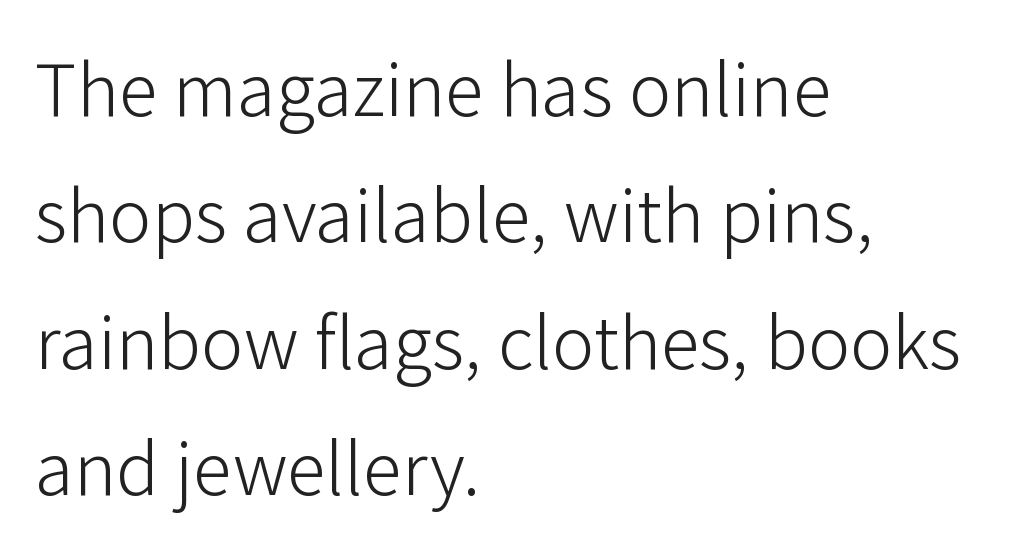
The image shows 79 px light sans-serif type, upright; set left-aligned, normal line spacing (1.6x), normal letter spacing, not underlined; low stroke contrast and a medium x-height.
